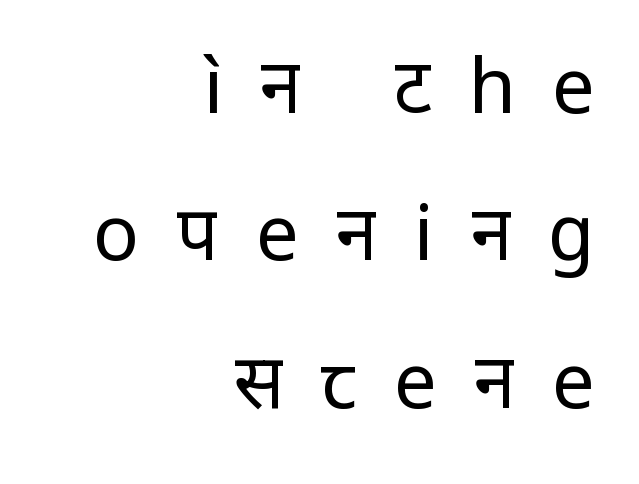
The letters look calm and open, with moderate or lighter stems. Glyph-to-glyph distance is far greater than everyday printed text. Serifs: no, the terminals of the letterforms are clean. Short and long lines alike share a common ending point at right. Does the lettering tilt? It doesn't — this is upright. Is this a fixed-width face? No — the glyphs have proportional, varying widths.
